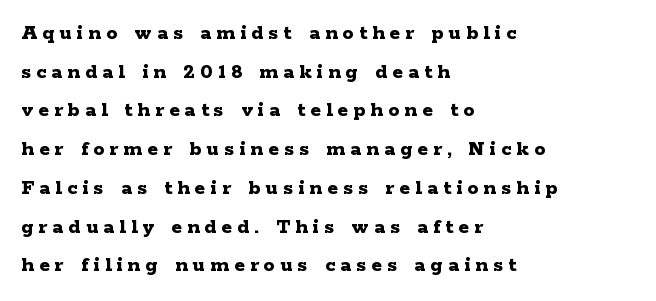
The image shows 22 px bold type, upright; set left-aligned, line spacing 1.76x, unusually wide letter spacing (+0.24 em), not underlined.
